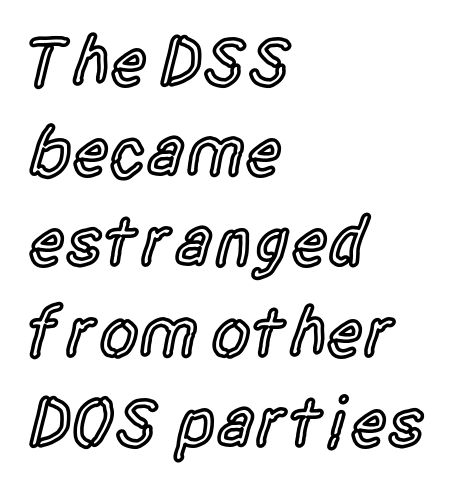
{"serif": "no", "bold": "semi", "weight": "semibold", "width": "condensed", "x_height": "large", "monospaced": "no", "underline": "no", "align": "left", "line_spacing": "normal", "line_spacing_ratio": 1.27, "letter_spacing": "normal", "letter_spacing_em": 0.0, "glyph_px": 71}
